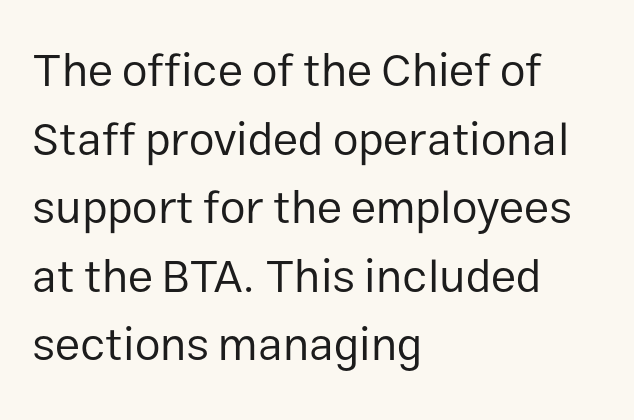
Q: Is the text bold? A: No.
Q: Is the text italic (slanted)? A: No, it is upright.
Q: Is the typeface a serif or a sans-serif typeface? A: Sans-serif.
Q: Is the text underlined? A: No.
Q: How is the paragraph aligned? A: Left-aligned.
Q: Is the spacing between letters normal or unusually wide? A: Normal.
Q: Is the spacing between lines tight, normal or loose? A: Normal.
Q: Width (condensed, normal, or wide)? A: Normal.
Q: Stroke contrast? A: Low.
Q: x-height? A: Medium.
Q: Monospaced? A: No.
